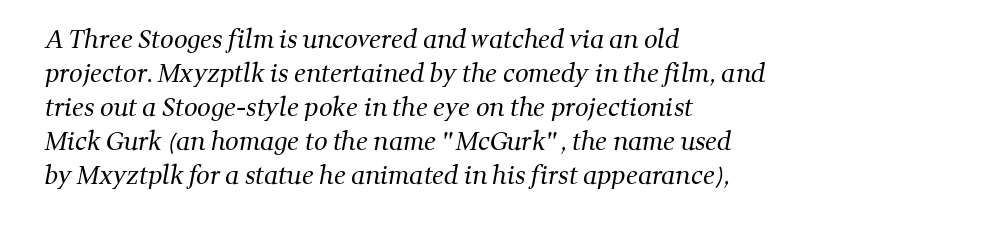
Q: Is the text bold? A: No.
Q: Is the text underlined? A: No.
Q: How is the paragraph aligned? A: Left-aligned.
Q: Is the spacing between letters normal or unusually wide? A: Normal.
Q: Is the spacing between lines tight, normal or loose? A: Normal.
